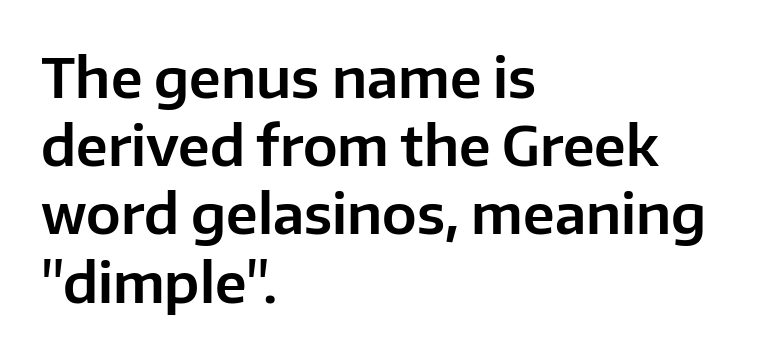
Q: Is the text italic (slanted)? A: No, it is upright.
Q: Is the typeface a serif or a sans-serif typeface? A: Sans-serif.
Q: Is the text underlined? A: No.
Q: How is the paragraph aligned? A: Left-aligned.
Q: Is the spacing between letters normal or unusually wide? A: Normal.
Q: Width (condensed, normal, or wide)? A: Normal.
Q: Stroke contrast? A: Low.
Q: x-height? A: Medium.
Q: Monospaced? A: No.
